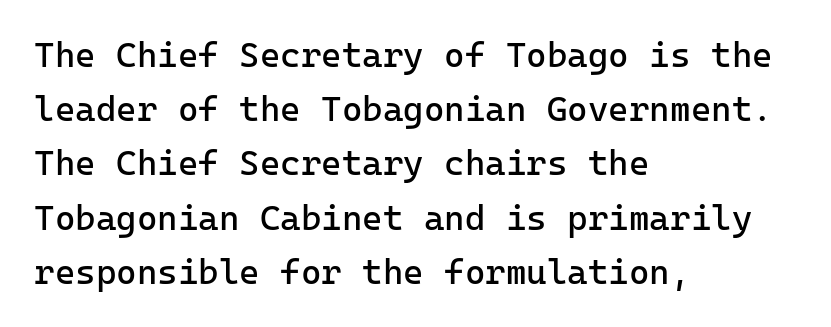
{"serif": "no", "italic": "no", "bold": "no", "weight": "regular", "width": "normal", "stroke_contrast": "low", "x_height": "medium", "underline": "no", "align": "left", "line_spacing": "normal", "line_spacing_ratio": 1.55, "letter_spacing": "normal", "letter_spacing_em": 0.0, "glyph_px": 35}
